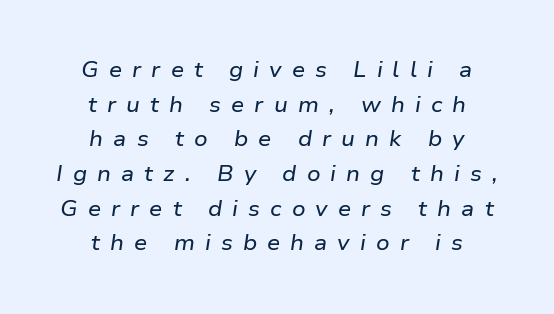
{"italic": "yes", "lean": "right", "slant_degrees": 9, "underline": "no", "align": "center", "line_spacing": "normal", "line_spacing_ratio": 1.65, "letter_spacing": "wide", "letter_spacing_em": 0.48, "glyph_px": 21}
